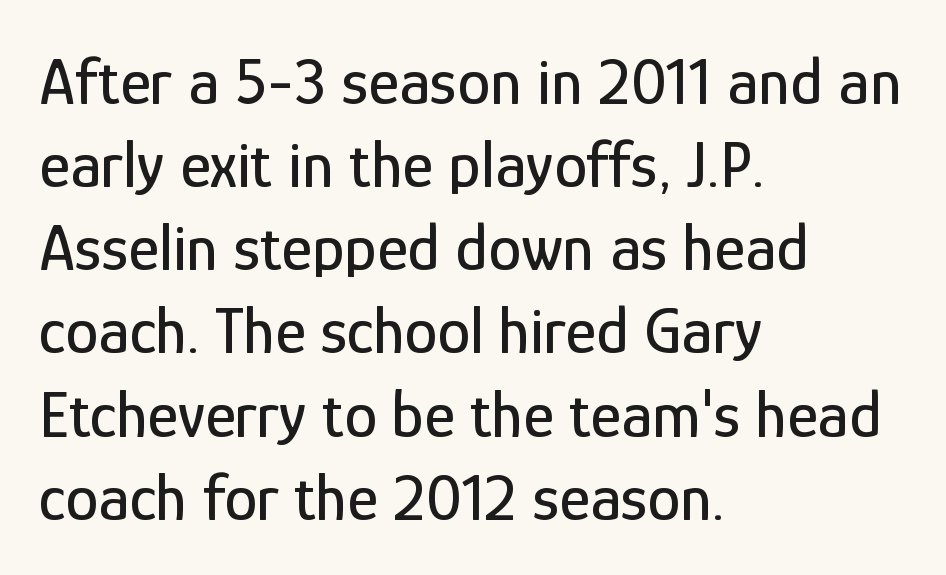
The image shows 66 px condensed sans-serif type, upright; set left-aligned, normal line spacing (1.26x), normal letter spacing, not underlined; low stroke contrast and a medium x-height.
